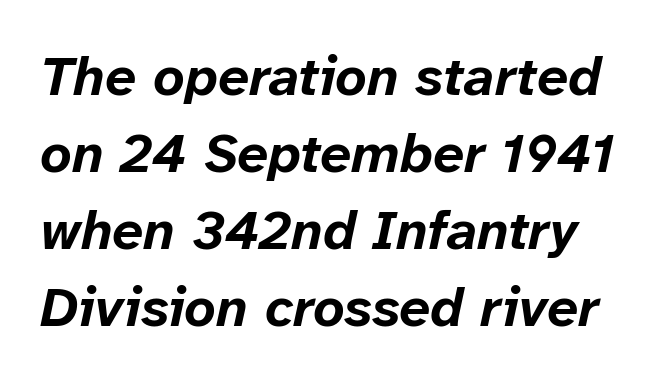
The axis of the letterforms is tilted away from vertical. This sample has the flowing, uneven cadence of proportional lettering. Is there much room between lines? A standard amount, neither cramped nor airy. The passage shown is emphatically bold. Rule under the text: the space is simply empty.
